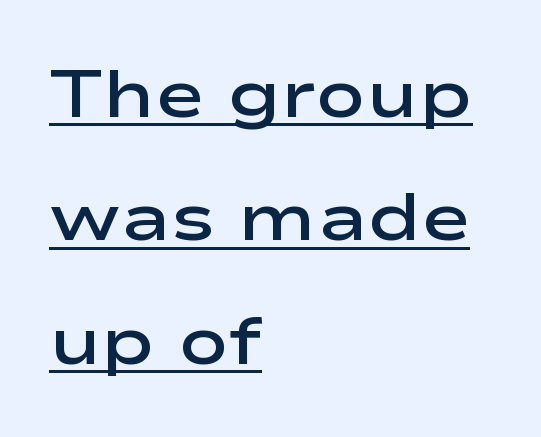
{"serif": "no", "italic": "no", "bold": "semi", "weight": "semibold", "width": "wide", "stroke_contrast": "low", "x_height": "medium", "monospaced": "no", "underline": "yes", "align": "left", "line_spacing_ratio": 1.84, "letter_spacing": "normal", "letter_spacing_em": 0.0, "glyph_px": 67}
